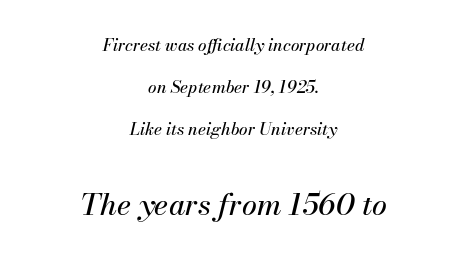
The image shows 30 px text type, italic (leaning right); set centered, loose line spacing (2.47x), normal letter spacing, not underlined; the second (bottom) block is 1.76x larger; medium stroke contrast and a small x-height.
